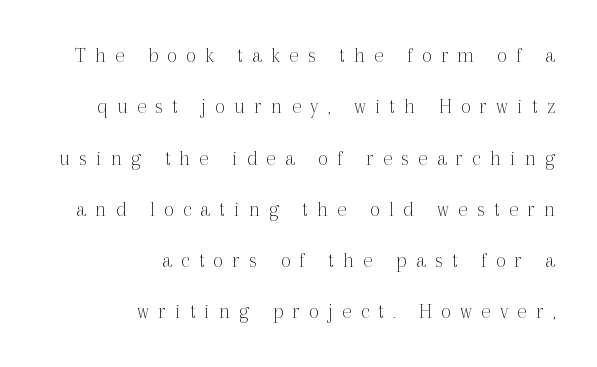
Q: Is the text bold? A: No.
Q: Is the text italic (slanted)? A: No, it is upright.
Q: Is the text underlined? A: No.
Q: How is the paragraph aligned? A: Right-aligned.
Q: Is the spacing between letters normal or unusually wide? A: Unusually wide.
Q: Is the spacing between lines tight, normal or loose? A: Loose.
